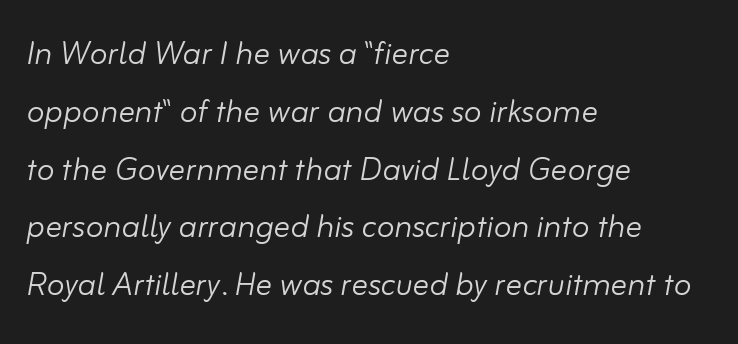
{"italic": "yes", "lean": "right", "slant_degrees": 10, "bold": "no", "weight": "light", "width": "normal", "stroke_contrast": "low", "x_height": "small", "monospaced": "no", "underline": "no", "align": "left", "line_spacing": "normal", "line_spacing_ratio": 1.41, "letter_spacing": "normal", "letter_spacing_em": 0.0, "glyph_px": 41}
